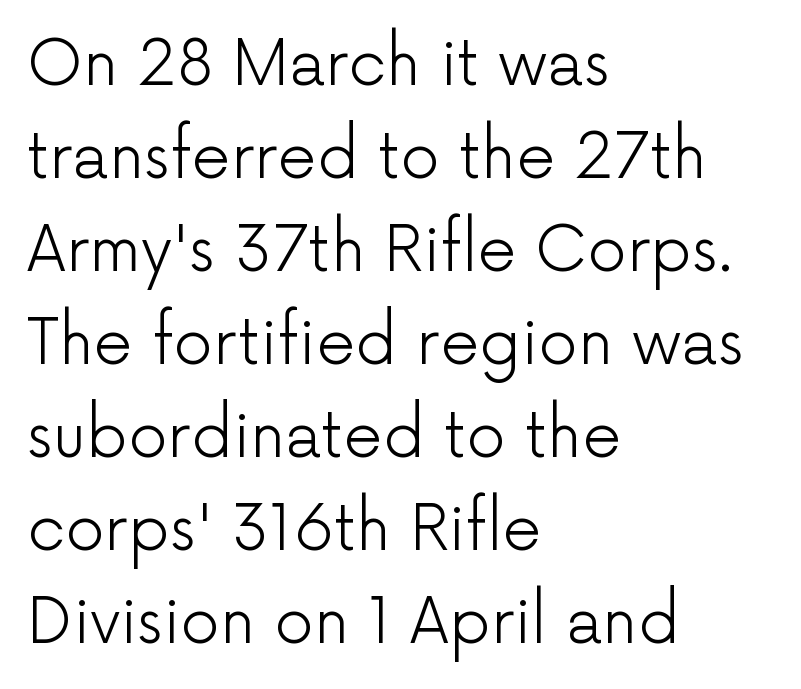
The image shows 62 px light sans-serif type, upright; set left-aligned, normal line spacing (1.5x), normal letter spacing, not underlined; low stroke contrast and a medium x-height.
